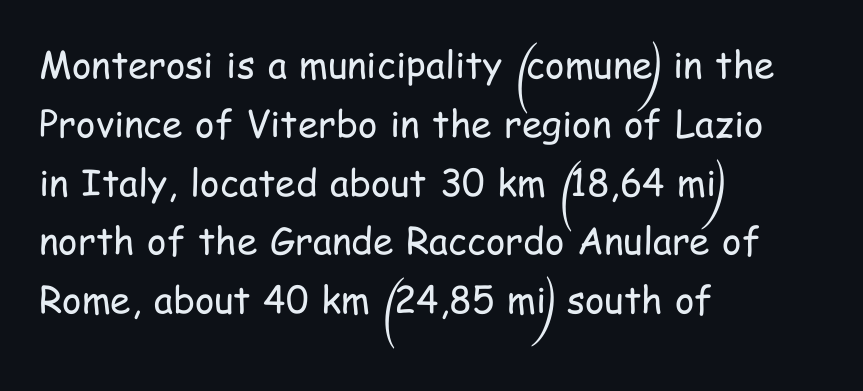
I'd call this a sans setting — the letters go barefoot. The letters sit at their default tracking, neither squeezed nor spread. When letters stand straight like this, we call the style roman or upright. These lines are rendered in a variable-pitch font. Stroke mass is kept to a normal reading level or below.
